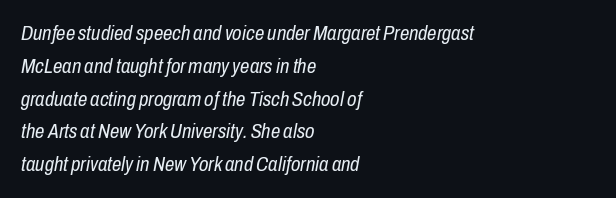
{"italic": "yes", "lean": "right", "slant_degrees": 10, "bold": "no", "underline": "no", "align": "left", "line_spacing": "normal", "line_spacing_ratio": 1.56, "letter_spacing": "normal", "letter_spacing_em": 0.0, "glyph_px": 21}
